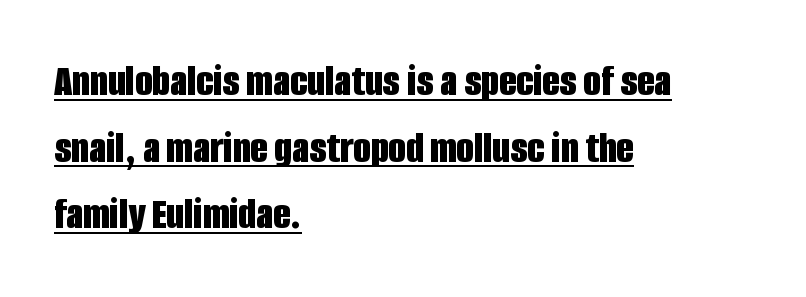
The image shows 45 px bold, condensed sans-serif type, upright; set left-aligned, normal line spacing (1.48x), normal letter spacing, underlined; low stroke contrast and a large x-height.
